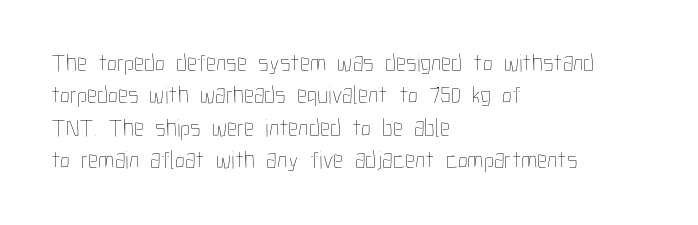
{"italic": "no", "bold": "no", "underline": "no", "align": "left", "line_spacing": "normal", "line_spacing_ratio": 1.3, "letter_spacing": "normal", "letter_spacing_em": 0.0, "glyph_px": 25}
